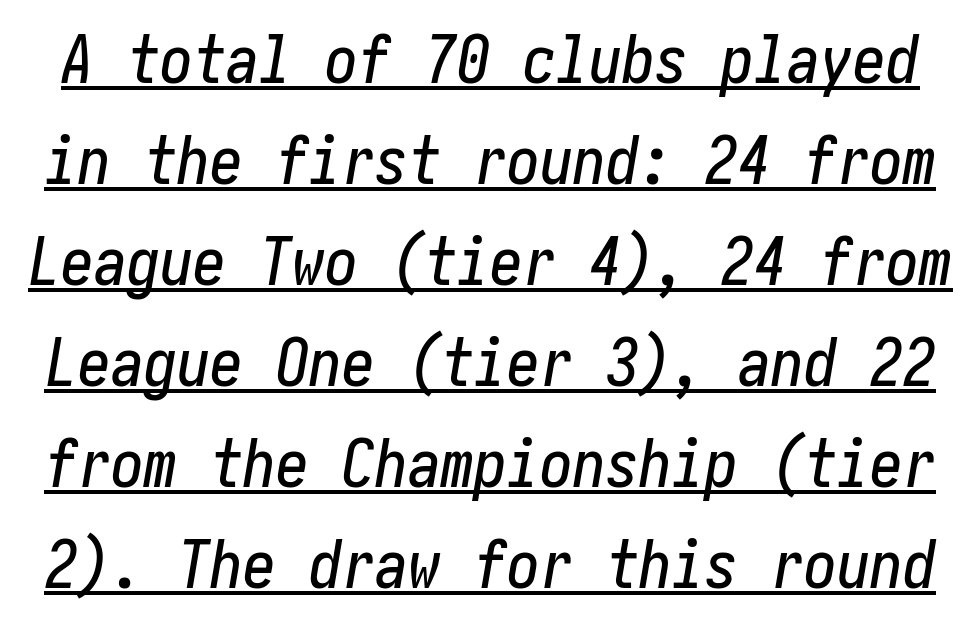
The image shows 66 px condensed type, italic (leaning right); set normal line spacing (1.53x), normal letter spacing, underlined; low stroke contrast and a medium x-height.
